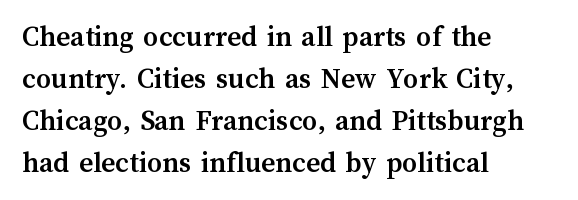
Q: Is the text bold? A: Yes.
Q: Is the text italic (slanted)? A: No, it is upright.
Q: Is the text underlined? A: No.
Q: How is the paragraph aligned? A: Left-aligned.
Q: Is the spacing between letters normal or unusually wide? A: Normal.
Q: Is the spacing between lines tight, normal or loose? A: Normal.
Q: Width (condensed, normal, or wide)? A: Normal.
Q: Stroke contrast? A: Medium.
Q: x-height? A: Medium.
Q: Monospaced? A: No.
